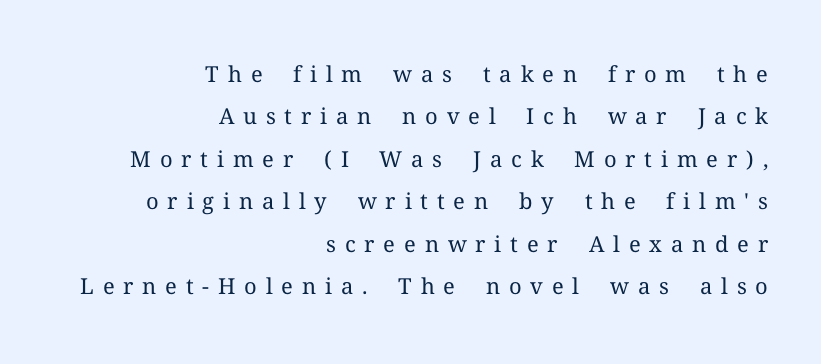
{"italic": "no", "bold": "no", "underline": "no", "align": "right", "line_spacing": "loose", "line_spacing_ratio": 1.93, "letter_spacing": "wide", "letter_spacing_em": 0.4, "glyph_px": 22}
